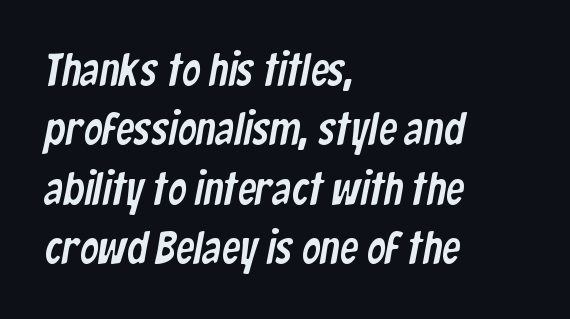
Q: Is the typeface a serif or a sans-serif typeface? A: Sans-serif.
Q: Is the text underlined? A: No.
Q: How is the paragraph aligned? A: Left-aligned.
Q: Is the spacing between letters normal or unusually wide? A: Normal.
Q: Is the spacing between lines tight, normal or loose? A: Normal.
Q: Width (condensed, normal, or wide)? A: Condensed.
Q: Stroke contrast? A: Low.
Q: x-height? A: Medium.
Q: Monospaced? A: No.
